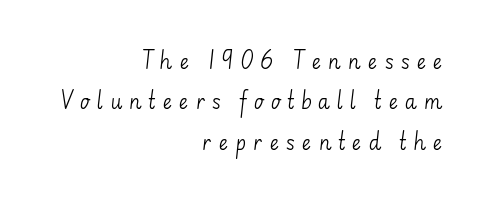
{"bold": "no", "underline": "no", "align": "right", "line_spacing": "loose", "line_spacing_ratio": 2.02, "letter_spacing": "wide", "letter_spacing_em": 0.34, "glyph_px": 20}
